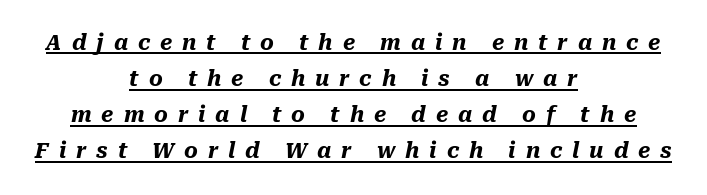
Observe the wide spacing: letters keep a clear distance from each other. Both edges are ragged and mirror each other, which tells us the setting is centered. The letters are slanted; this is an italic face. Notice how a bar underscores the lettering throughout. The face used here has the dense, thick strokes of a bold.
